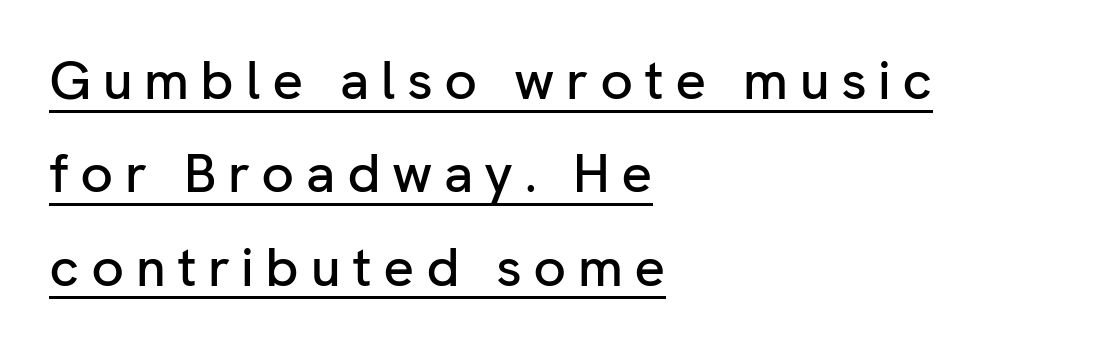
These lines stack with their left ends in a neat column. Observe the absence of serifs on each vertical stroke in this sample. Honestly, the underline is the first thing you notice here. Rendered with straight, roman letterforms. The letters advance in unequal steps, a hallmark of proportional type. Look at the tracking — it's clearly loosened, letters drifting apart.
